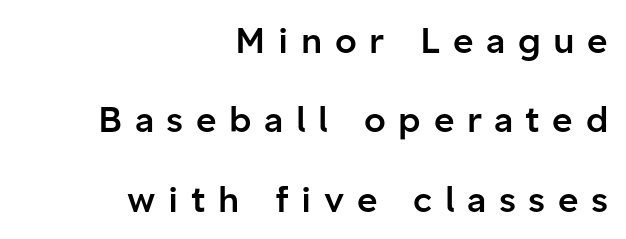
Q: Is the text bold? A: Semi-bold.
Q: Is the text italic (slanted)? A: No, it is upright.
Q: Is the typeface a serif or a sans-serif typeface? A: Sans-serif.
Q: Is the text underlined? A: No.
Q: How is the paragraph aligned? A: Right-aligned.
Q: Is the spacing between letters normal or unusually wide? A: Unusually wide.
Q: Is the spacing between lines tight, normal or loose? A: Loose.
Q: Width (condensed, normal, or wide)? A: Normal.
Q: Stroke contrast? A: Low.
Q: x-height? A: Medium.
Q: Monospaced? A: No.
